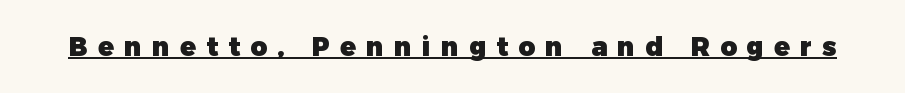
The image shows 26 px bold type, upright; set unusually wide letter spacing (+0.39 em), underlined.
